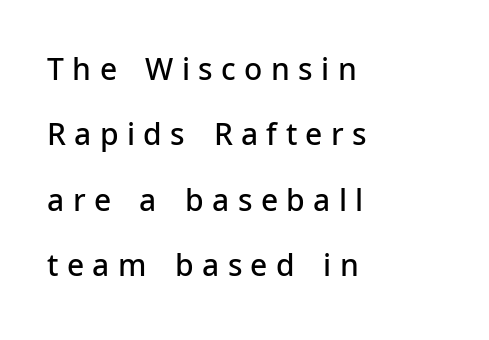
The image shows 30 px semibold sans-serif type, upright; set left-aligned, loose line spacing (2.18x), unusually wide letter spacing (+0.28 em), not underlined; low stroke contrast and a medium x-height.
